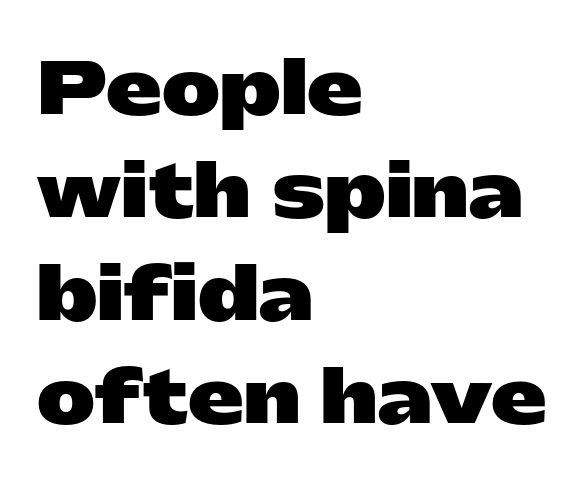
Q: Is the text bold? A: Yes.
Q: Is the text italic (slanted)? A: No, it is upright.
Q: Is the typeface a serif or a sans-serif typeface? A: Sans-serif.
Q: Is the text underlined? A: No.
Q: How is the paragraph aligned? A: Left-aligned.
Q: Is the spacing between letters normal or unusually wide? A: Normal.
Q: Is the spacing between lines tight, normal or loose? A: Normal.
Q: Width (condensed, normal, or wide)? A: Wide.
Q: Stroke contrast? A: Low.
Q: x-height? A: Medium.
Q: Monospaced? A: No.
